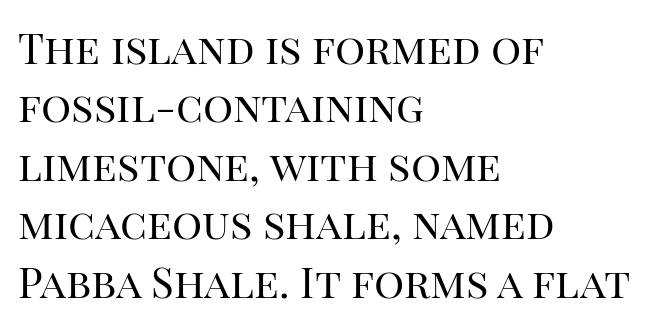
The image shows 42 px regular-weight serif type, upright; set left-aligned, normal line spacing (1.39x), normal letter spacing, not underlined; high stroke contrast and a large x-height.
